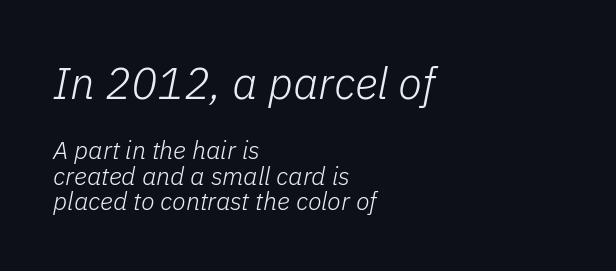
{"italic": "yes", "lean": "right", "slant_degrees": 11, "bold": "no", "weight": "light", "width": "normal", "stroke_contrast": "low", "x_height": "medium", "monospaced": "no", "underline": "no", "align": "left", "line_spacing": "tight", "line_spacing_ratio": 1.02, "letter_spacing": "normal", "letter_spacing_em": 0.0, "larger_block": "first", "size_ratio": 1.76, "glyph_px": 44}
